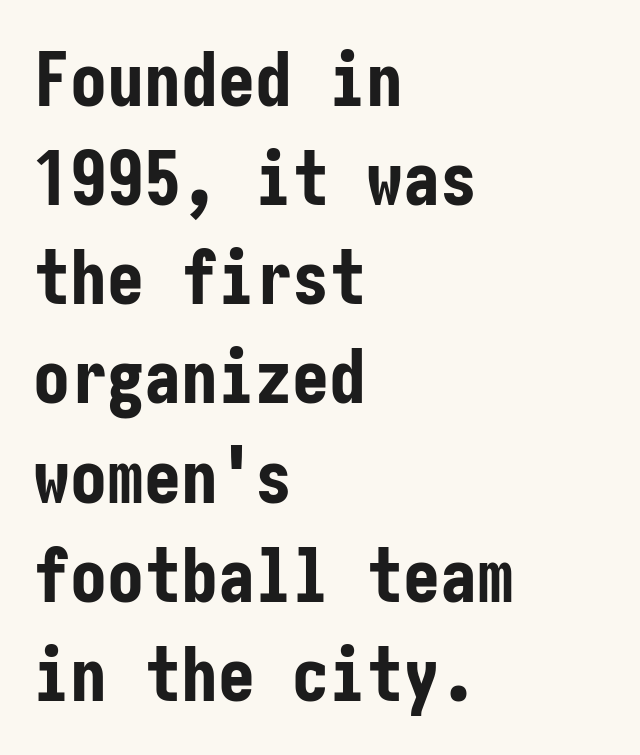
Q: Is the text bold? A: Yes.
Q: Is the text italic (slanted)? A: No, it is upright.
Q: Is the typeface a serif or a sans-serif typeface? A: Sans-serif.
Q: Is the text underlined? A: No.
Q: How is the paragraph aligned? A: Left-aligned.
Q: Is the spacing between letters normal or unusually wide? A: Normal.
Q: Is the spacing between lines tight, normal or loose? A: Normal.
Q: Width (condensed, normal, or wide)? A: Condensed.
Q: Stroke contrast? A: Low.
Q: x-height? A: Medium.
